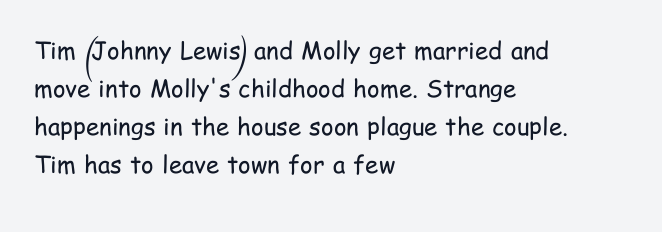
{"italic": "no", "bold": "no", "underline": "no", "align": "left", "line_spacing": "normal", "line_spacing_ratio": 1.58, "letter_spacing": "normal", "letter_spacing_em": 0.0, "glyph_px": 24}
